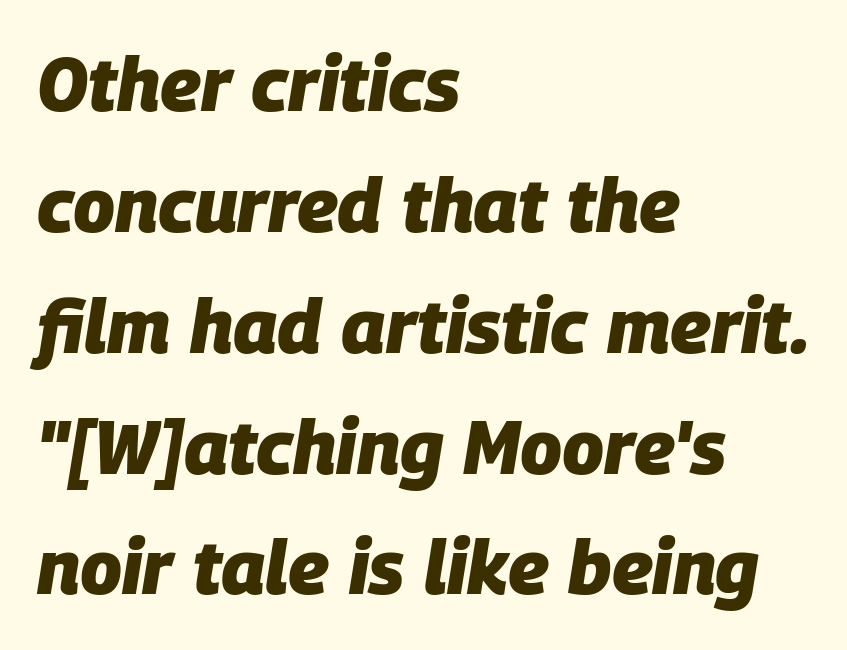
{"italic": "yes", "lean": "right", "slant_degrees": 9, "bold": "yes", "weight": "heavy", "width": "normal", "stroke_contrast": "low", "x_height": "large", "monospaced": "no", "underline": "no", "align": "left", "line_spacing": "normal", "line_spacing_ratio": 1.59, "letter_spacing": "normal", "letter_spacing_em": 0.0, "glyph_px": 76}
